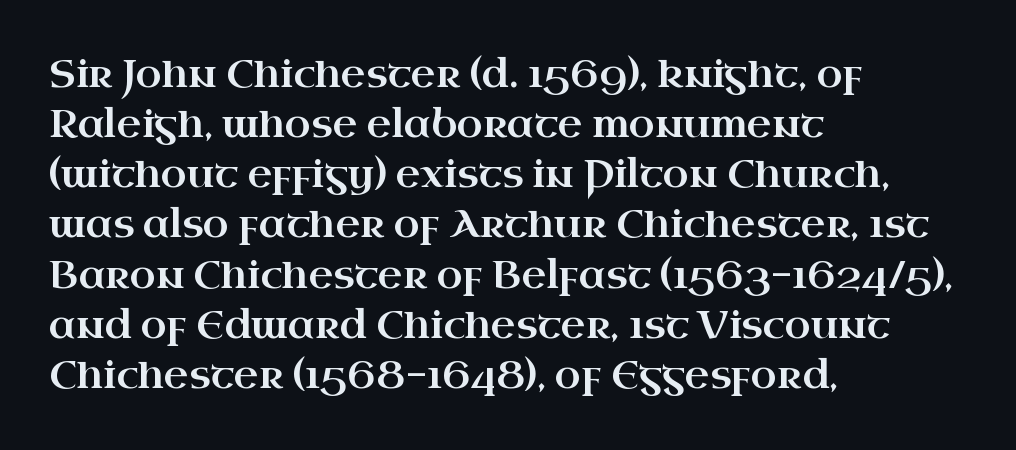
Q: Is the text italic (slanted)? A: No, it is upright.
Q: Is the typeface a serif or a sans-serif typeface? A: Serif.
Q: Is the text underlined? A: No.
Q: How is the paragraph aligned? A: Left-aligned.
Q: Is the spacing between letters normal or unusually wide? A: Normal.
Q: Is the spacing between lines tight, normal or loose? A: Normal.
Q: Width (condensed, normal, or wide)? A: Wide.
Q: Stroke contrast? A: High.
Q: x-height? A: Small.
Q: Monospaced? A: No.
